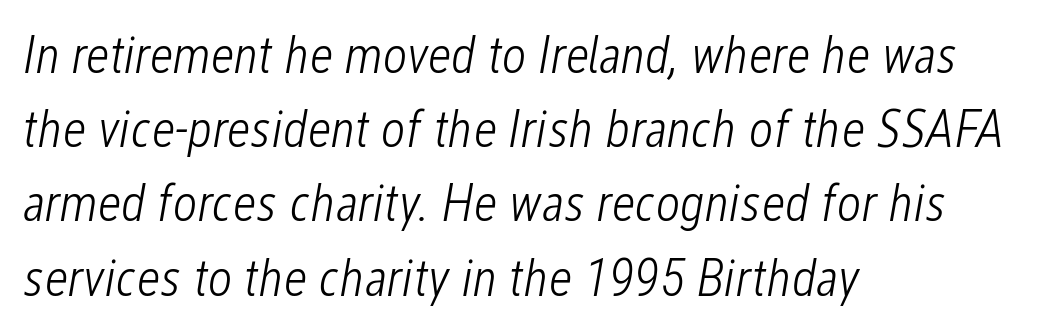
The image shows 53 px light, condensed type, italic (leaning right); set left-aligned, normal line spacing (1.4x), normal letter spacing, not underlined; low stroke contrast and a medium x-height.
